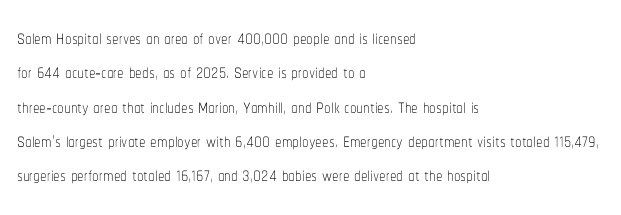
Q: Is the text bold? A: No.
Q: Is the text italic (slanted)? A: No, it is upright.
Q: Is the text underlined? A: No.
Q: How is the paragraph aligned? A: Left-aligned.
Q: Is the spacing between letters normal or unusually wide? A: Normal.
Q: Is the spacing between lines tight, normal or loose? A: Normal.
